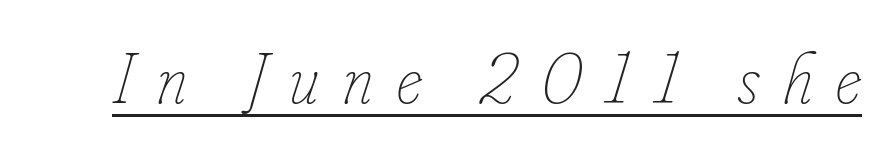
The specimen reads as italic at a glance. Each letter keeps its own natural width here, so spacing adapts to shape. The tracking reads as deliberately expanded to a designer's eye. These glyphs show unthickened strokes, regular width or finer. Is there an underline? Yes — a line sits under the letters.
